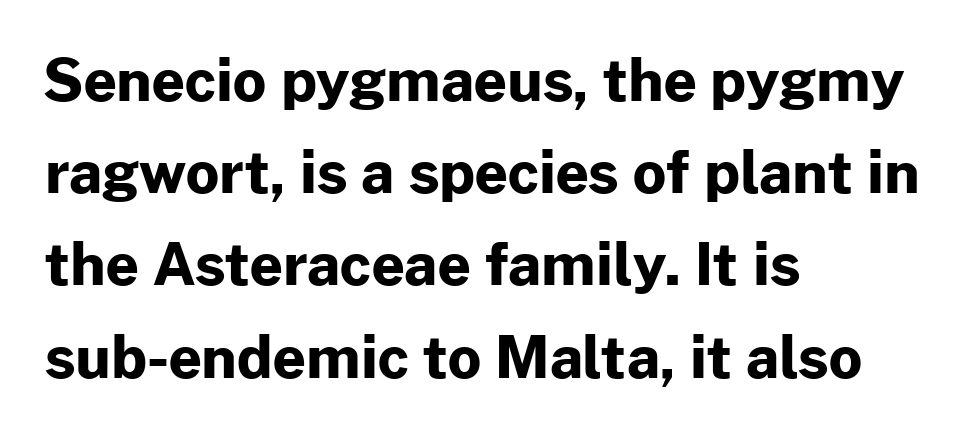
{"serif": "no", "italic": "no", "bold": "yes", "weight": "bold", "width": "normal", "stroke_contrast": "low", "x_height": "medium", "monospaced": "no", "underline": "no", "align": "left", "line_spacing": "normal", "line_spacing_ratio": 1.59, "letter_spacing": "normal", "letter_spacing_em": 0.0, "glyph_px": 58}
